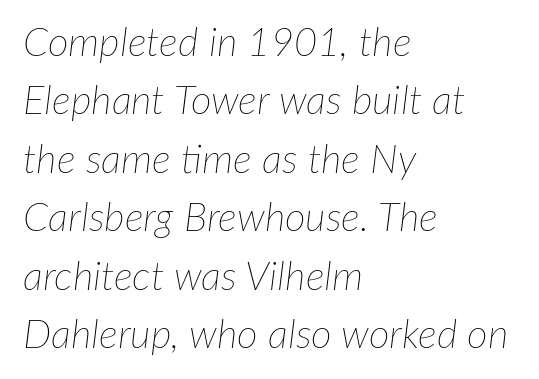
The image shows 40 px thin type, italic (leaning right); set left-aligned, normal line spacing (1.46x), normal letter spacing, not underlined; low stroke contrast and a medium x-height.
